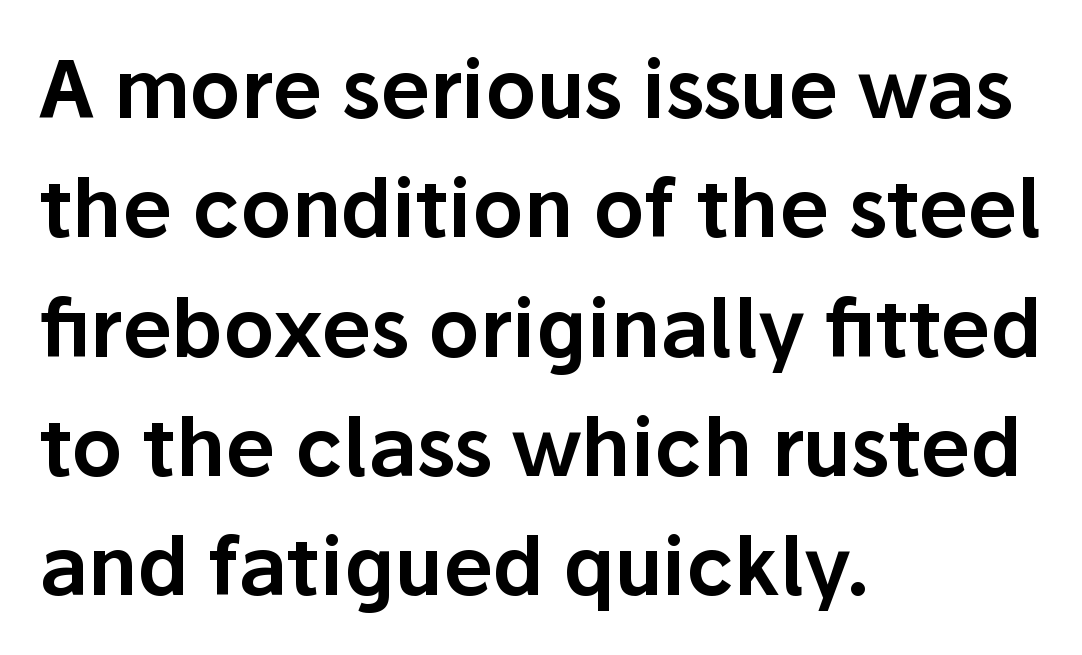
Q: Is the text italic (slanted)? A: No, it is upright.
Q: Is the typeface a serif or a sans-serif typeface? A: Sans-serif.
Q: Is the text underlined? A: No.
Q: How is the paragraph aligned? A: Left-aligned.
Q: Is the spacing between letters normal or unusually wide? A: Normal.
Q: Is the spacing between lines tight, normal or loose? A: Normal.
Q: Width (condensed, normal, or wide)? A: Normal.
Q: Stroke contrast? A: Low.
Q: x-height? A: Medium.
Q: Monospaced? A: No.
